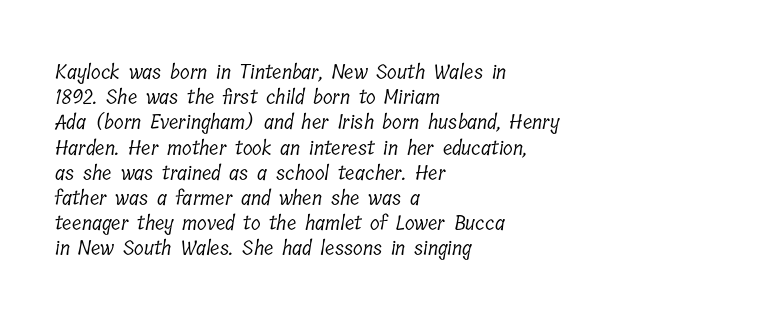
{"bold": "no", "underline": "no", "align": "left", "line_spacing": "normal", "line_spacing_ratio": 1.26, "letter_spacing": "normal", "letter_spacing_em": 0.0, "glyph_px": 20}
